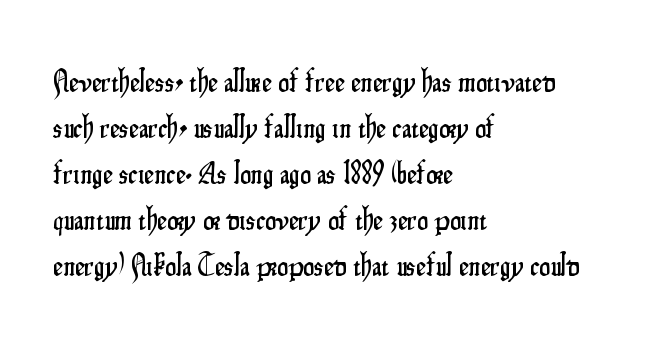
The image shows 31 px condensed sans-serif type, upright; set left-aligned, normal line spacing (1.48x), normal letter spacing, not underlined; low stroke contrast and a small x-height.
